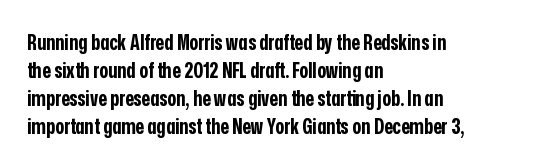
Style check: upright. Reading down the block, your eye returns to a fixed left position each line. This rendering leaves character spacing at its baseline value. Check under the words: just untouched page.
